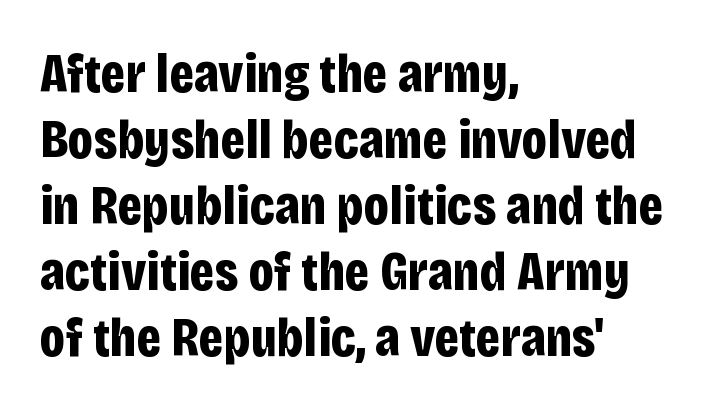
The image shows 55 px bold, condensed sans-serif type, upright; set left-aligned, line spacing 1.2x, normal letter spacing, not underlined; low stroke contrast and a large x-height.
